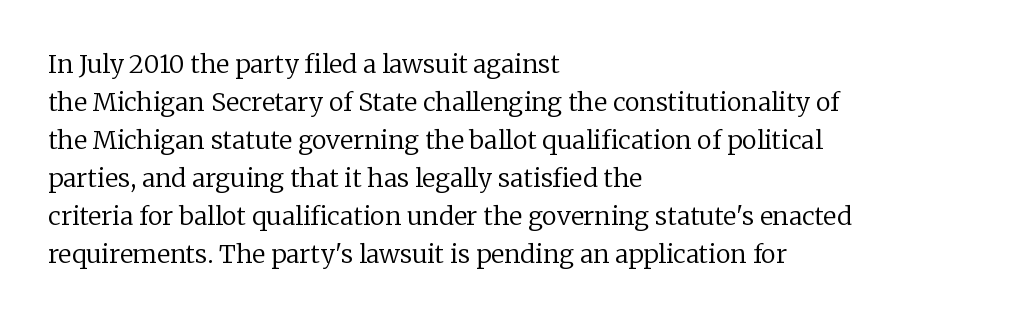
{"italic": "no", "bold": "no", "underline": "no", "align": "left", "line_spacing": "normal", "line_spacing_ratio": 1.52, "letter_spacing": "normal", "letter_spacing_em": 0.0, "glyph_px": 25}
